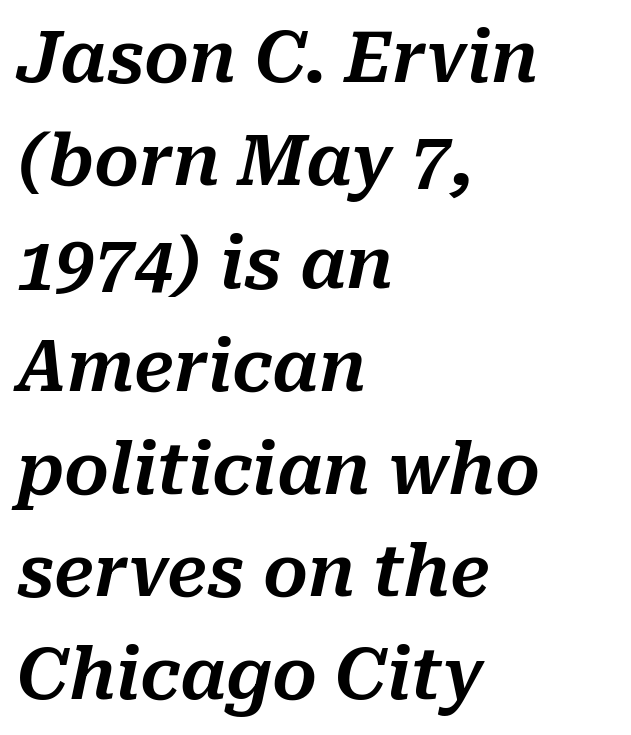
Honestly, the row spacing looks completely unremarkable. No word sits above an underline. Here the glyphs are tracked normally, forming tight word shapes. Italic: yes, the glyphs are oblique. This sample is left-justified, so line endings fall wherever the words run out. Each letter keeps its own natural width here, so spacing adapts to shape.
